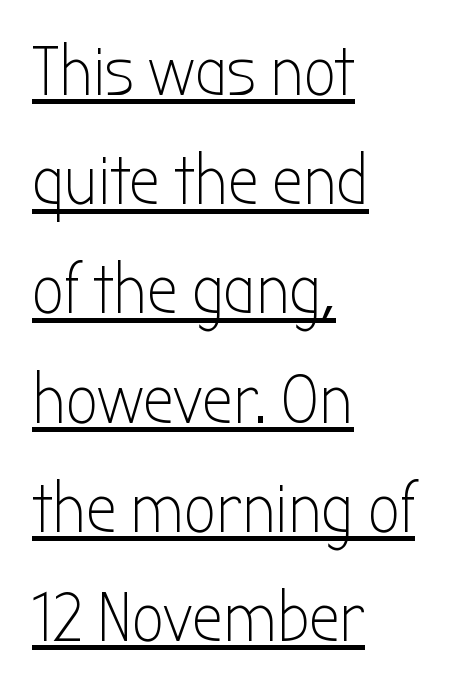
Q: Is the text bold? A: No.
Q: Is the text italic (slanted)? A: No, it is upright.
Q: Is the typeface a serif or a sans-serif typeface? A: Sans-serif.
Q: Is the text underlined? A: Yes.
Q: How is the paragraph aligned? A: Left-aligned.
Q: Is the spacing between letters normal or unusually wide? A: Normal.
Q: Is the spacing between lines tight, normal or loose? A: Normal.
Q: Width (condensed, normal, or wide)? A: Condensed.
Q: Stroke contrast? A: Low.
Q: x-height? A: Medium.
Q: Monospaced? A: No.
